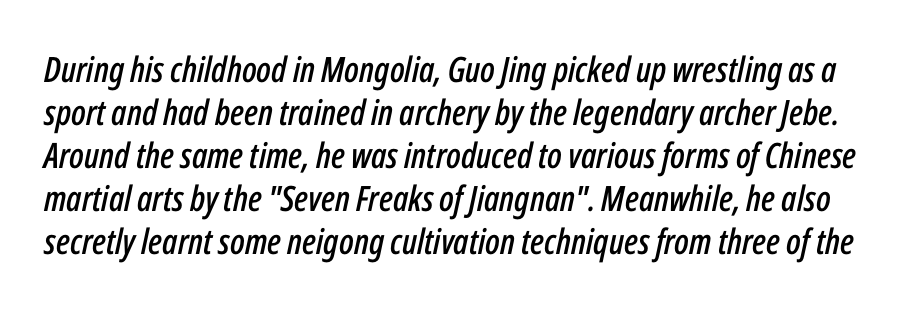
Underline: absent. You can tell it's italic because the verticals aren't actually vertical. You could not count columns in this text — the font is proportionally spaced. Glyph-to-glyph distance matches everyday printed text.
